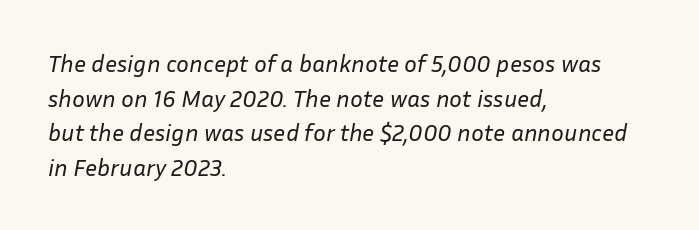
The face used here has a pronounced slope to its letters. Where is the straight margin? On the left. Regular leading. The font is comparable to plain body text, perhaps lighter.
